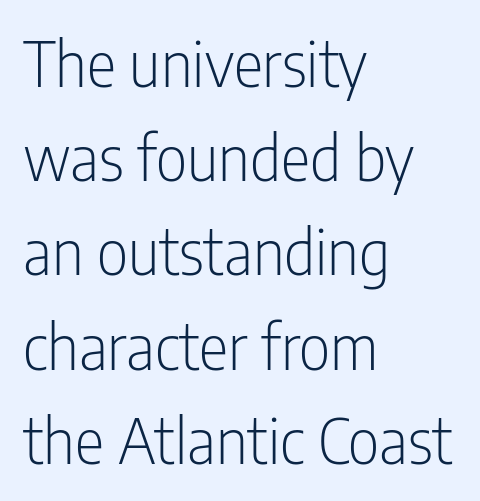
Q: Is the text bold? A: No.
Q: Is the text italic (slanted)? A: No, it is upright.
Q: Is the typeface a serif or a sans-serif typeface? A: Sans-serif.
Q: Is the text underlined? A: No.
Q: How is the paragraph aligned? A: Left-aligned.
Q: Is the spacing between letters normal or unusually wide? A: Normal.
Q: Is the spacing between lines tight, normal or loose? A: Normal.
Q: Width (condensed, normal, or wide)? A: Condensed.
Q: Stroke contrast? A: Low.
Q: x-height? A: Medium.
Q: Monospaced? A: No.
